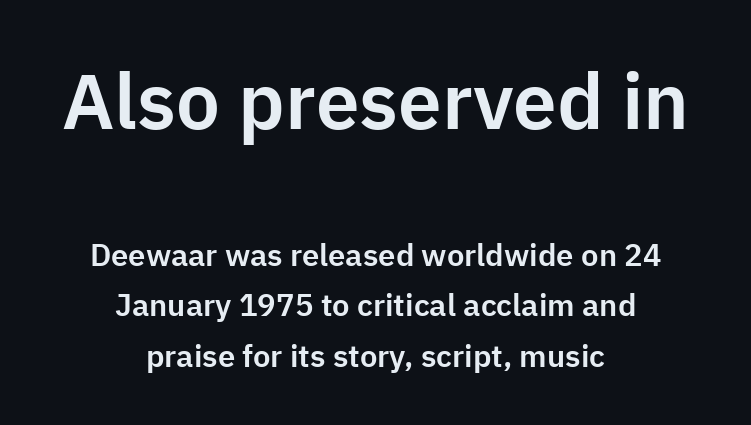
Q: Is the text italic (slanted)? A: No, it is upright.
Q: Is the typeface a serif or a sans-serif typeface? A: Sans-serif.
Q: Is the text underlined? A: No.
Q: How is the paragraph aligned? A: Centered.
Q: Is the spacing between letters normal or unusually wide? A: Normal.
Q: Is the spacing between lines tight, normal or loose? A: Normal.
Q: Which block of text is set in a larger size, the first (top) or the second (bottom)? A: The first (top) one.
Q: Width (condensed, normal, or wide)? A: Normal.
Q: Stroke contrast? A: Low.
Q: x-height? A: Medium.
Q: Monospaced? A: No.
